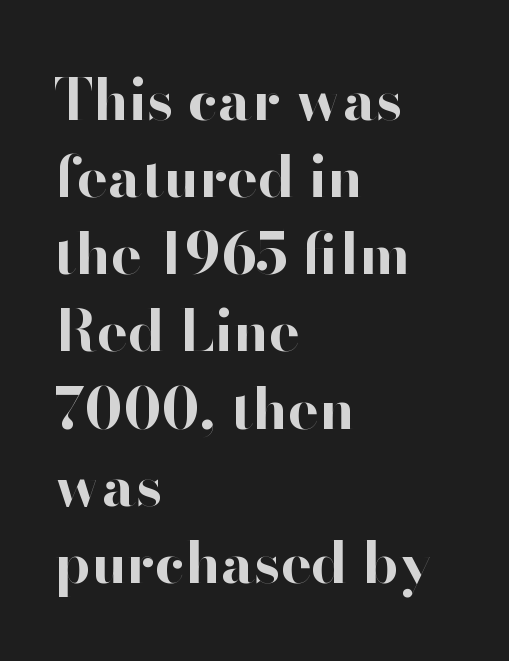
Ordinary non-slanted type is in use. Each line starts at the same left margin while the right side varies. The passage shown is not underscored anywhere. Character widths vary here, with narrow letters taking less room than wide ones. Thick stems and heavy bowls — unmistakably bold.
